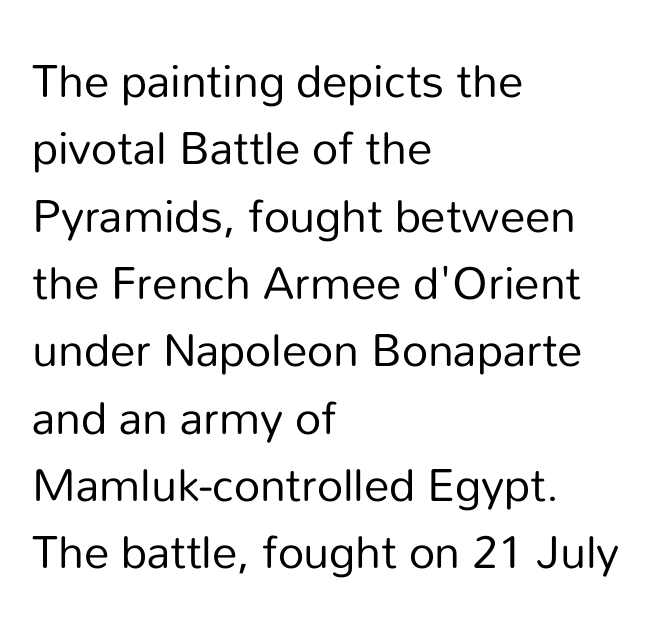
{"serif": "no", "italic": "no", "bold": "no", "weight": "regular", "width": "normal", "stroke_contrast": "low", "x_height": "medium", "monospaced": "no", "underline": "no", "align": "left", "line_spacing": "normal", "line_spacing_ratio": 1.32, "letter_spacing": "normal", "letter_spacing_em": 0.0, "glyph_px": 51}
